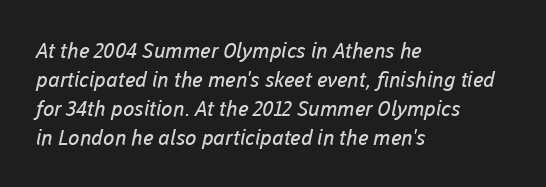
The image shows 21 px text type; set left-aligned, normal line spacing (1.38x), normal letter spacing, not underlined.
